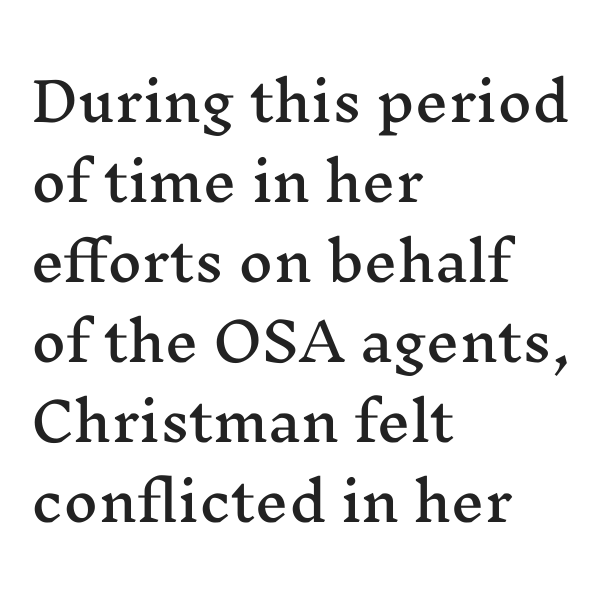
{"serif": "yes", "italic": "no", "width": "wide", "stroke_contrast": "medium", "x_height": "medium", "monospaced": "no", "underline": "no", "align": "left", "line_spacing": "normal", "line_spacing_ratio": 1.51, "letter_spacing": "normal", "letter_spacing_em": 0.0, "glyph_px": 53}
